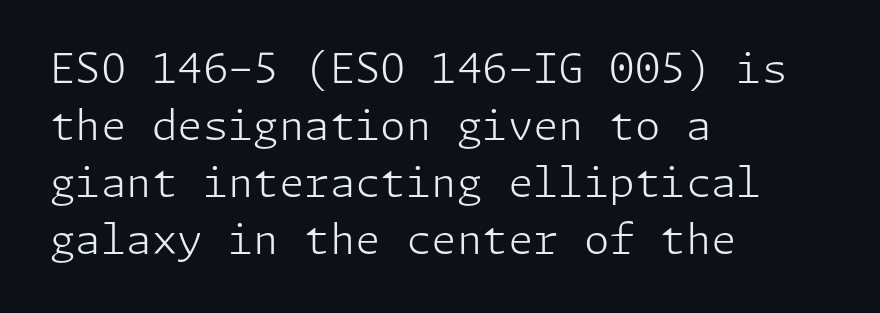
{"serif": "no", "italic": "no", "bold": "no", "weight": "light", "width": "normal", "stroke_contrast": "low", "x_height": "medium", "underline": "no", "align": "left", "line_spacing": "normal", "line_spacing_ratio": 1.39, "letter_spacing": "normal", "letter_spacing_em": 0.0, "glyph_px": 41}
